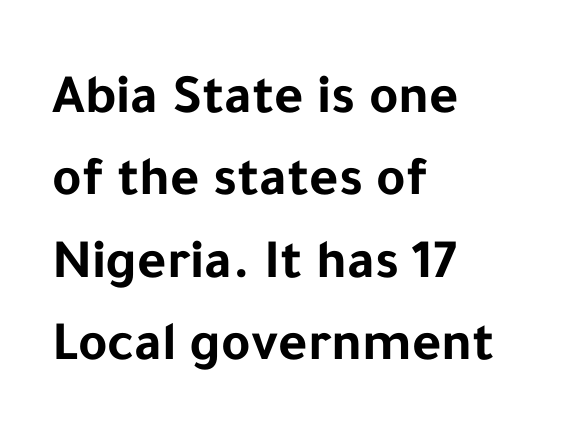
The image shows 56 px bold sans-serif type, upright; set left-aligned, normal line spacing (1.47x), normal letter spacing, not underlined; low stroke contrast and a medium x-height.
